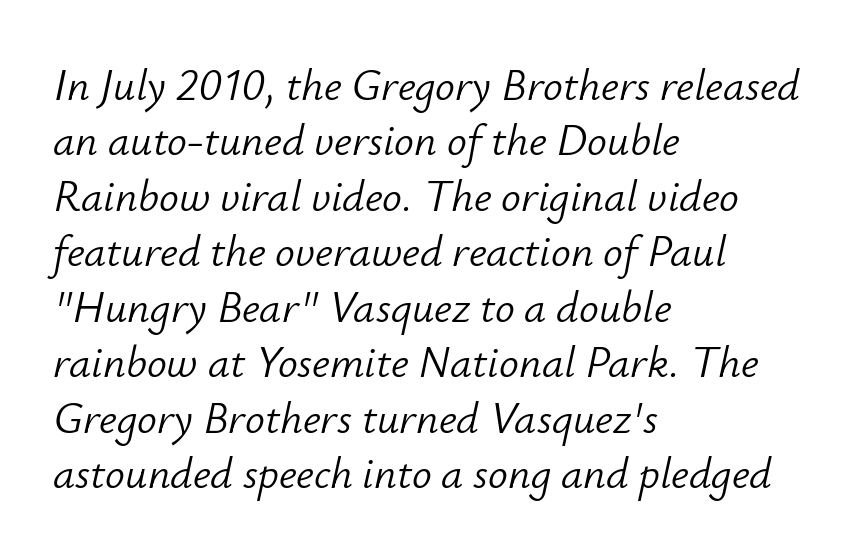
This sample uses an oblique cut, with every glyph tilted off the vertical. Reading down the column, the eye jumps a familiar distance to each next line. The passage is arranged the way most books set body copy — flush left. The type is set solid horizontally, with unmodified tracking. No word sits above an underline.
